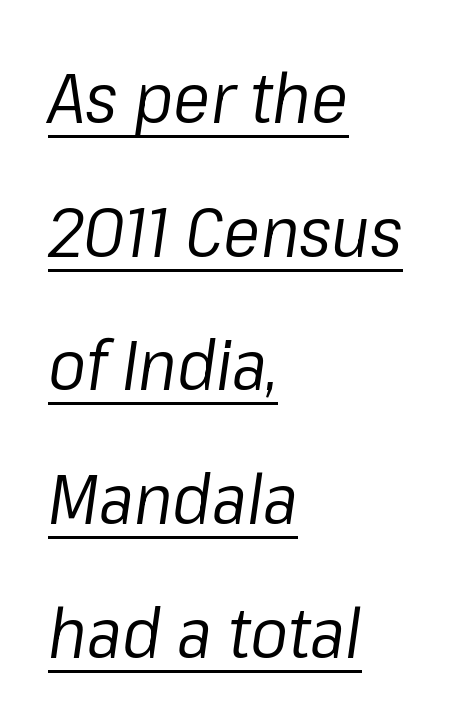
The image shows 70 px regular-weight type, italic (leaning right); set left-aligned, loose line spacing (1.91x), normal letter spacing, underlined; low stroke contrast and a medium x-height.
